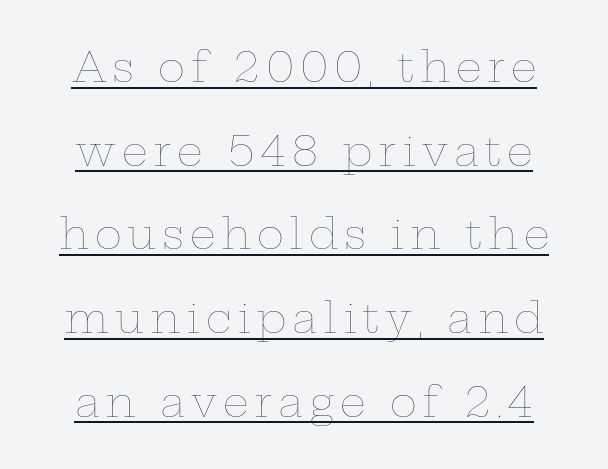
The face used here appears with an underline applied. Designer's note — italics off, roman on. Weight: not bold — regular or lighter. Is there much room between lines? Yes — plenty of vertical air separates them.
